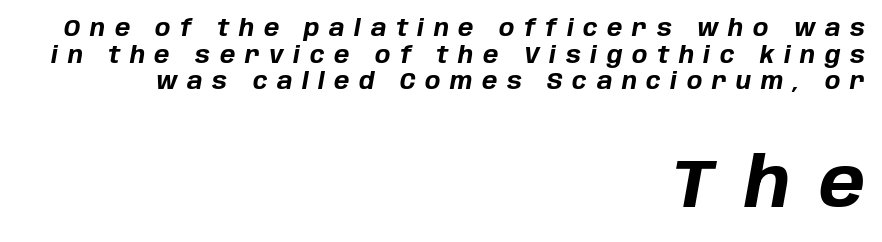
Compared with an ordinary text face, these strokes are far heavier — a full bold. It's the slanting kind of type. The following chunk of copy outweighs the initial chunk in type size. Short and long lines alike share a common ending point at right. Each letter keeps its own natural width here, so spacing adapts to shape. You could only call the tracking loose — the letters float apart.
